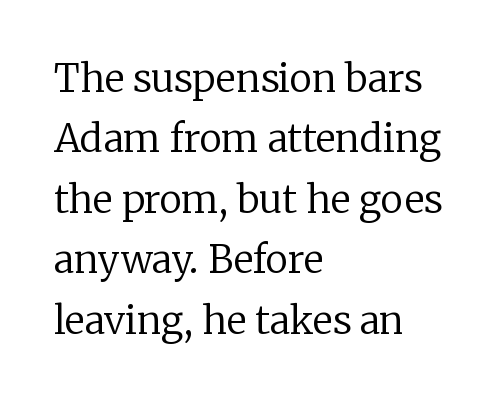
{"serif": "yes", "italic": "no", "bold": "no", "weight": "regular", "width": "normal", "stroke_contrast": "low", "x_height": "medium", "monospaced": "no", "underline": "no", "align": "left", "line_spacing": "normal", "line_spacing_ratio": 1.59, "letter_spacing": "normal", "letter_spacing_em": 0.0, "glyph_px": 38}
